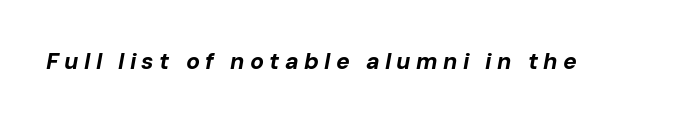
{"italic": "yes", "lean": "right", "slant_degrees": 10, "bold": "yes", "underline": "no", "letter_spacing": "wide", "letter_spacing_em": 0.23, "glyph_px": 23}
